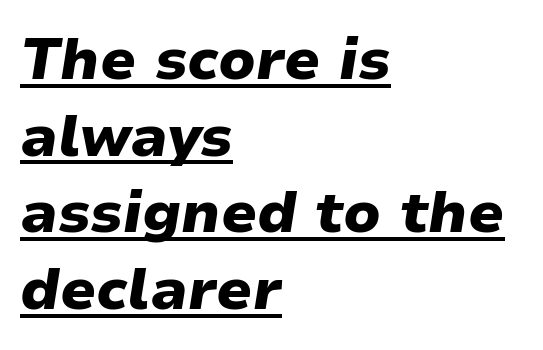
The setting favours the left margin, as ordinary paragraphs usually do. In terms of letterspacing, this is plain default setting. One glance says typical: line gaps are just what's usual. Think of a printed novel: that variable character pitch is what you see here. Looks like someone drew a line under every word here.
